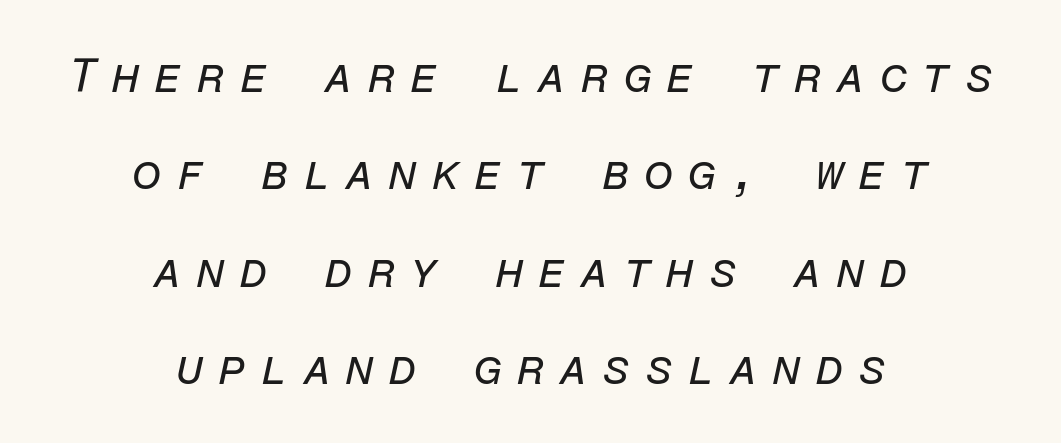
Quick note: interline space is abundant. Rendered with sloped, italic letterforms. Both edges are ragged and mirror each other, which tells us the setting is centered. Weight: in the light-to-regular range. Glance below the letters and you will spot only blank space. You could only call the tracking loose — the letters float apart.
